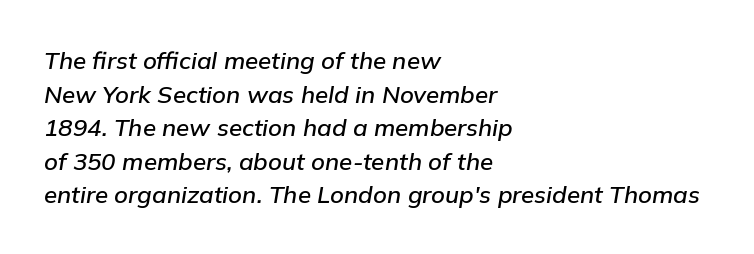
Beneath every word, the page is bare. The gaps between neighbouring characters are ordinary and unremarkable. Horizontal bands of white between lines are of average thickness. Style check: oblique. Notice how the passage keeps a crisp vertical edge on the left only.
